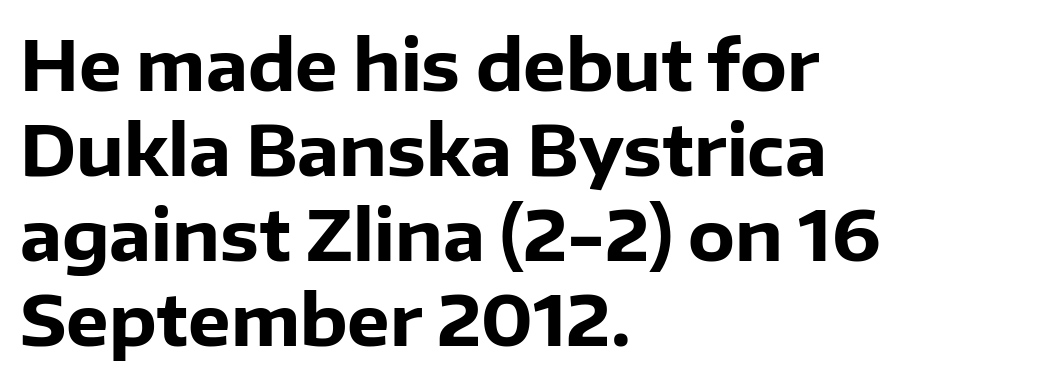
The image shows 68 px heavy sans-serif type, upright; set left-aligned, normal line spacing (1.25x), normal letter spacing, not underlined; low stroke contrast and a medium x-height.
